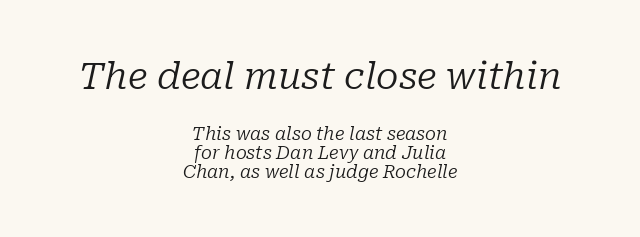
{"serif": "yes", "italic": "yes", "lean": "right", "slant_degrees": 10, "bold": "no", "weight": "regular", "width": "normal", "stroke_contrast": "low", "x_height": "medium", "monospaced": "no", "underline": "no", "align": "center", "line_spacing": "tight", "line_spacing_ratio": 1.06, "letter_spacing": "normal", "letter_spacing_em": 0.0, "larger_block": "first", "size_ratio": 2.06, "glyph_px": 37}
